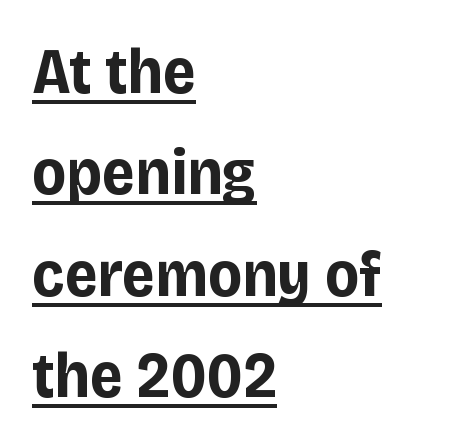
The text was rendered using a sans face with plain stroke endings. This is heavy type, rendered in bold. The tracking reads as untouched default to a designer's eye. The lines sit at an ordinary, default distance from one another.
